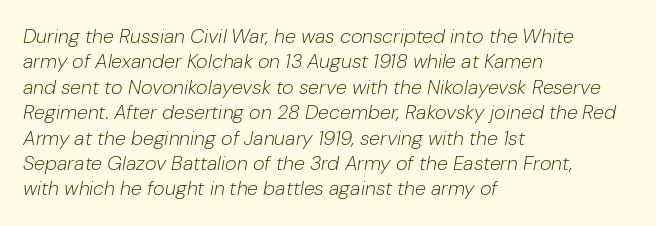
{"italic": "yes", "lean": "right", "slant_degrees": 10, "bold": "no", "underline": "no", "align": "left", "line_spacing": "normal", "line_spacing_ratio": 1.27, "letter_spacing": "normal", "letter_spacing_em": 0.0, "glyph_px": 20}
